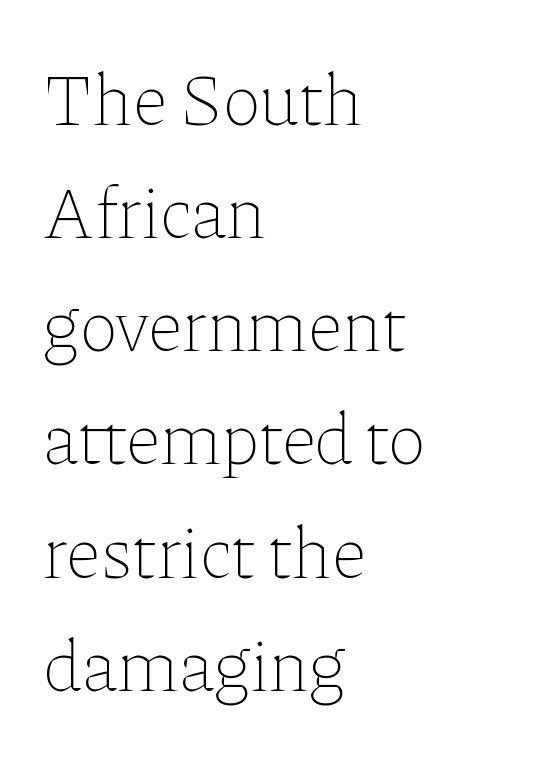
Q: Is the text bold? A: No.
Q: Is the text italic (slanted)? A: No, it is upright.
Q: Is the text underlined? A: No.
Q: How is the paragraph aligned? A: Left-aligned.
Q: Is the spacing between letters normal or unusually wide? A: Normal.
Q: Is the spacing between lines tight, normal or loose? A: Normal.
Q: Width (condensed, normal, or wide)? A: Normal.
Q: Stroke contrast? A: Low.
Q: x-height? A: Medium.
Q: Monospaced? A: No.
